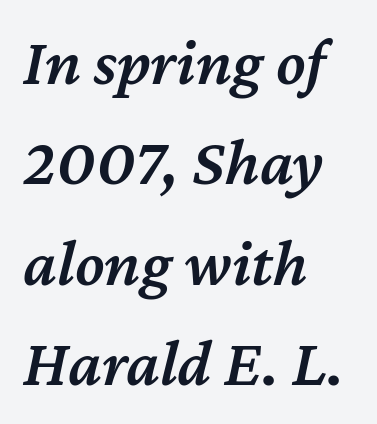
Quick note: underline off. The characters look somewhat weighty, a semibold short of true bold. How are the letters spaced? Ordinarily, with no added tracking. The paragraph has a hard left edge and a soft right edge. Leading matches the norm, producing a regular column.
